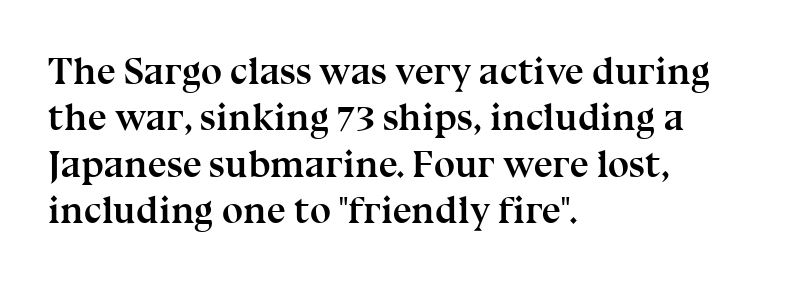
Q: Is the text bold? A: Yes.
Q: Is the text italic (slanted)? A: No, it is upright.
Q: Is the typeface a serif or a sans-serif typeface? A: Serif.
Q: Is the text underlined? A: No.
Q: How is the paragraph aligned? A: Left-aligned.
Q: Is the spacing between letters normal or unusually wide? A: Normal.
Q: Width (condensed, normal, or wide)? A: Normal.
Q: Stroke contrast? A: Medium.
Q: x-height? A: Medium.
Q: Monospaced? A: No.
